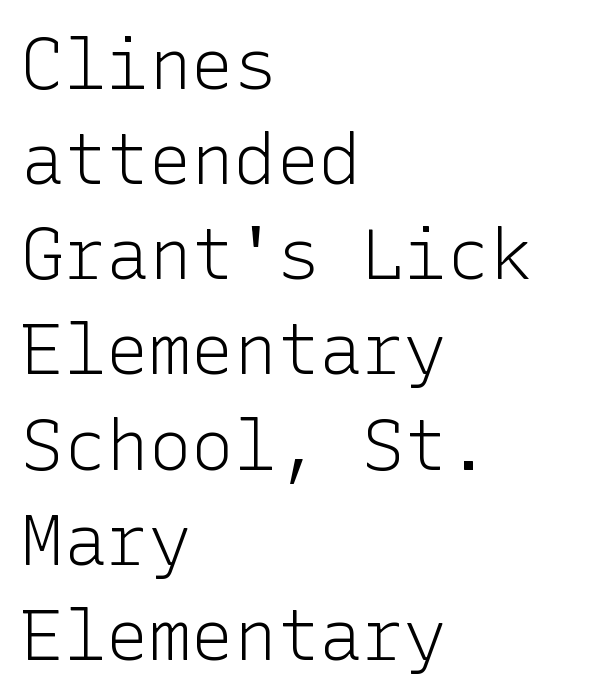
Q: Is the text bold? A: No.
Q: Is the text italic (slanted)? A: No, it is upright.
Q: Is the typeface a serif or a sans-serif typeface? A: Sans-serif.
Q: Is the text underlined? A: No.
Q: How is the paragraph aligned? A: Left-aligned.
Q: Is the spacing between letters normal or unusually wide? A: Normal.
Q: Is the spacing between lines tight, normal or loose? A: Normal.
Q: Width (condensed, normal, or wide)? A: Normal.
Q: Stroke contrast? A: Low.
Q: x-height? A: Medium.
